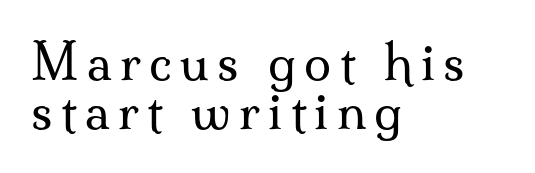
It's the straight-up-and-down kind of type. The designer went with a serif here, giving each stem small feet. Character widths vary here, with narrow letters taking less room than wide ones. Descenders are the only things crossing below the line.
